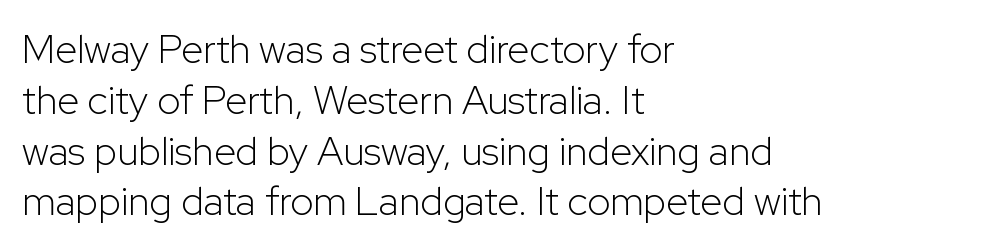
The passage shown is typeset with a sans-serif family. A typesetter would call this leading conventional body-copy spacing. The rendering keeps characters at their native spacing. Compared with a centered layout, this one pins lines to the left instead.
